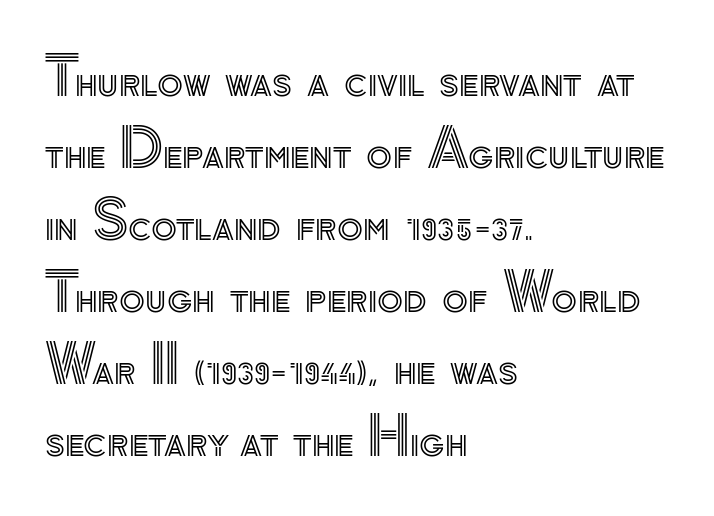
{"italic": "no", "width": "normal", "x_height": "small", "monospaced": "no", "underline": "no", "align": "left", "line_spacing": "normal", "line_spacing_ratio": 1.36, "letter_spacing": "normal", "letter_spacing_em": 0.0, "glyph_px": 53}
